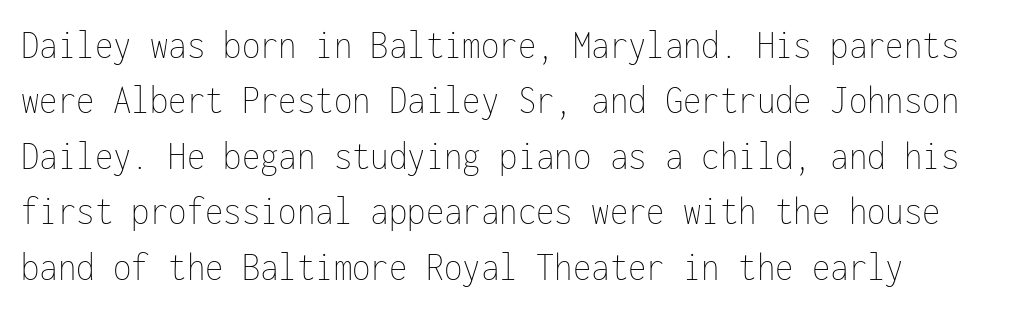
Reading down the block, your eye returns to a fixed left position each line. The space between consecutive lines is moderate. Bare-footed words on every line. The cut favours lightness, reaching ordinary text weight at its darkest.
